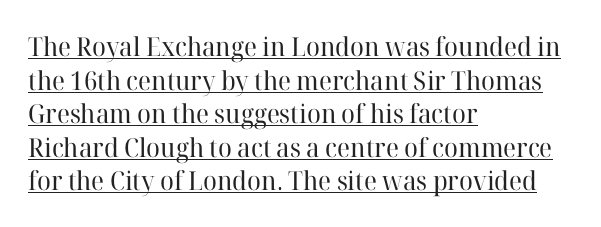
{"italic": "no", "bold": "no", "underline": "yes", "align": "left", "line_spacing": "normal", "line_spacing_ratio": 1.29, "letter_spacing": "normal", "letter_spacing_em": 0.0, "glyph_px": 26}
